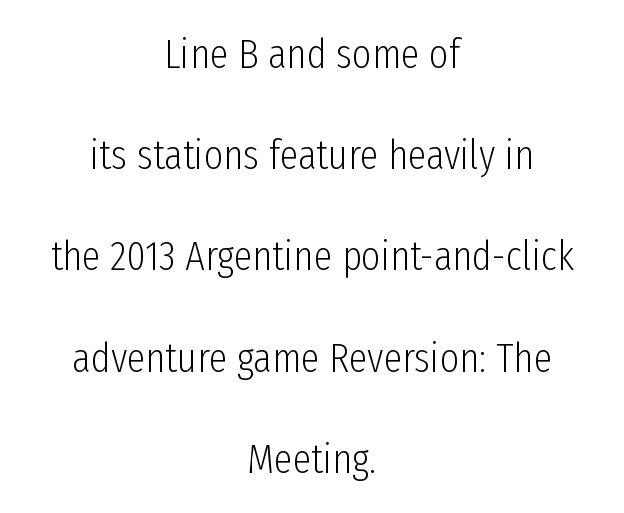
Q: Is the text bold? A: No.
Q: Is the text italic (slanted)? A: No, it is upright.
Q: Is the typeface a serif or a sans-serif typeface? A: Sans-serif.
Q: Is the text underlined? A: No.
Q: How is the paragraph aligned? A: Centered.
Q: Is the spacing between letters normal or unusually wide? A: Normal.
Q: Is the spacing between lines tight, normal or loose? A: Loose.
Q: Width (condensed, normal, or wide)? A: Condensed.
Q: Stroke contrast? A: Low.
Q: x-height? A: Medium.
Q: Monospaced? A: No.
